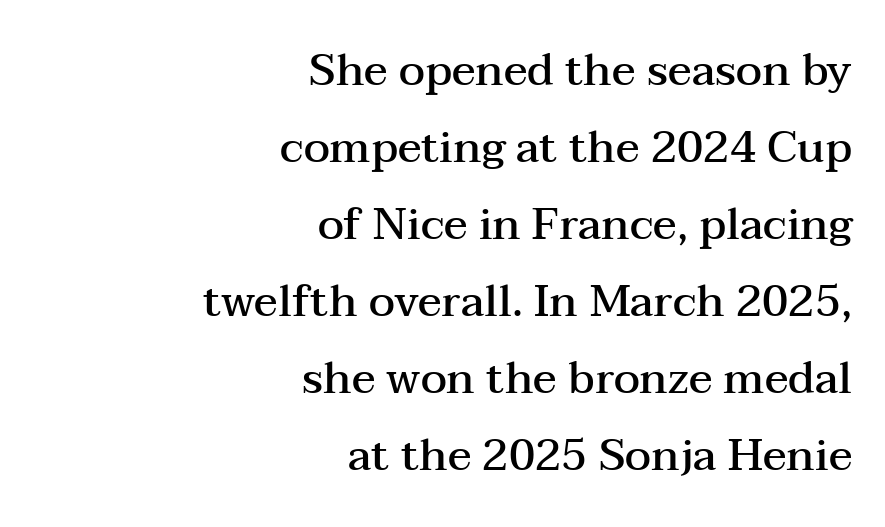
{"serif": "yes", "italic": "no", "bold": "semi", "weight": "semibold", "width": "wide", "stroke_contrast": "medium", "x_height": "medium", "monospaced": "no", "underline": "no", "align": "right", "line_spacing_ratio": 1.75, "letter_spacing": "normal", "letter_spacing_em": 0.0, "glyph_px": 44}
